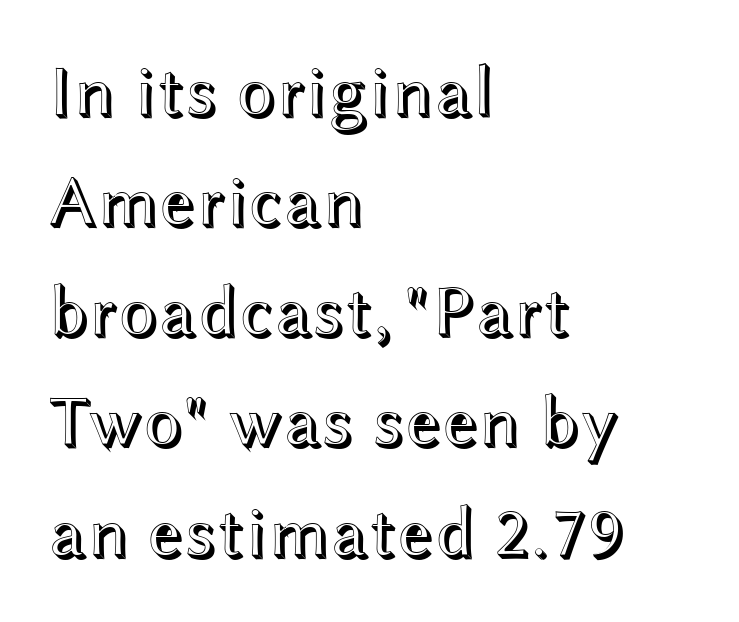
{"italic": "no", "width": "wide", "x_height": "medium", "monospaced": "no", "underline": "no", "align": "left", "line_spacing": "normal", "line_spacing_ratio": 1.53, "letter_spacing": "normal", "letter_spacing_em": 0.0, "glyph_px": 72}
